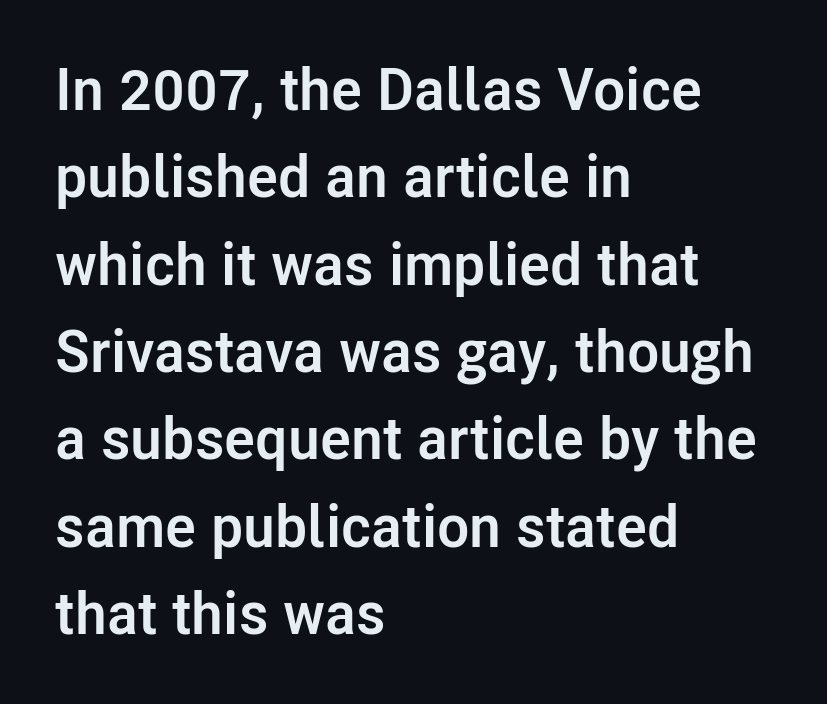
The image shows 59 px semibold sans-serif type, upright; set left-aligned, normal line spacing (1.48x), normal letter spacing, not underlined; low stroke contrast and a medium x-height.
